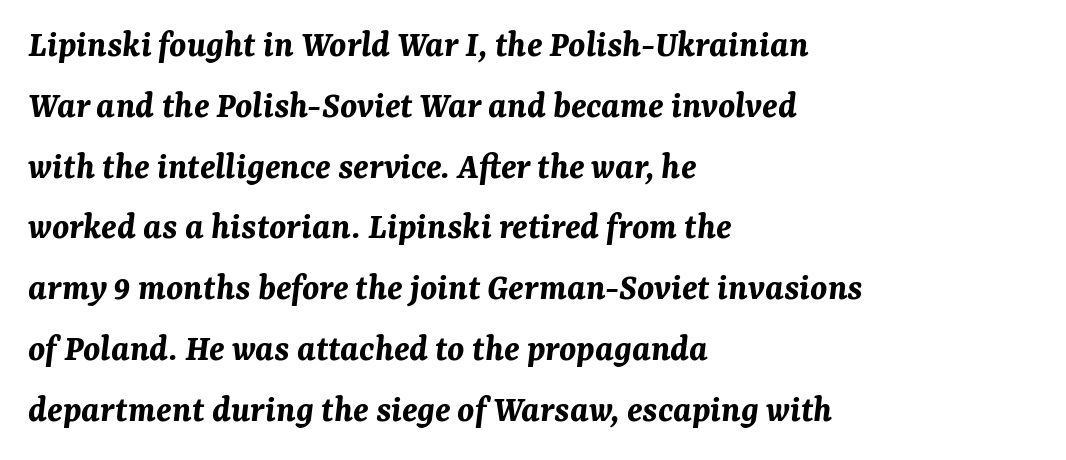
{"italic": "yes", "lean": "right", "slant_degrees": 7, "bold": "yes", "weight": "bold", "width": "normal", "stroke_contrast": "medium", "x_height": "medium", "monospaced": "no", "underline": "no", "align": "left", "line_spacing": "normal", "line_spacing_ratio": 1.6, "letter_spacing": "normal", "letter_spacing_em": 0.0, "glyph_px": 38}
